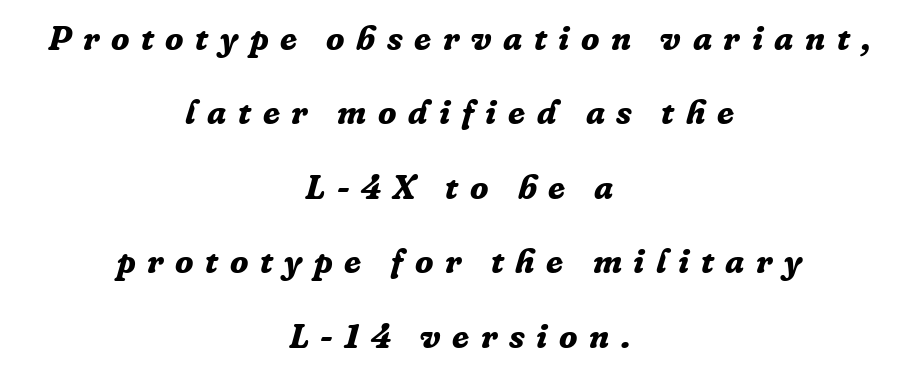
The image shows 34 px bold serif type, italic (leaning right); set centered, loose line spacing (2.19x), unusually wide letter spacing (+0.34 em), not underlined; low stroke contrast and a medium x-height.
